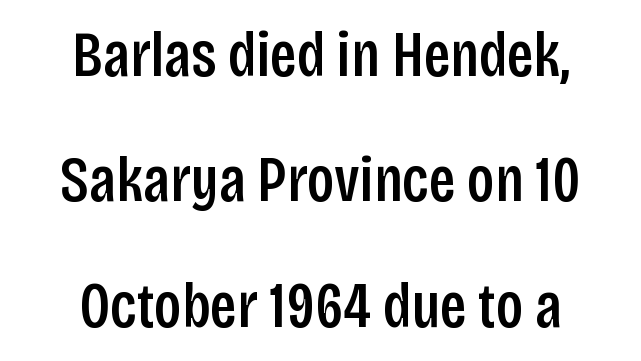
Q: Is the text italic (slanted)? A: No, it is upright.
Q: Is the typeface a serif or a sans-serif typeface? A: Sans-serif.
Q: Is the text underlined? A: No.
Q: How is the paragraph aligned? A: Centered.
Q: Is the spacing between letters normal or unusually wide? A: Normal.
Q: Is the spacing between lines tight, normal or loose? A: Loose.
Q: Width (condensed, normal, or wide)? A: Condensed.
Q: Stroke contrast? A: Low.
Q: x-height? A: Large.
Q: Monospaced? A: No.
